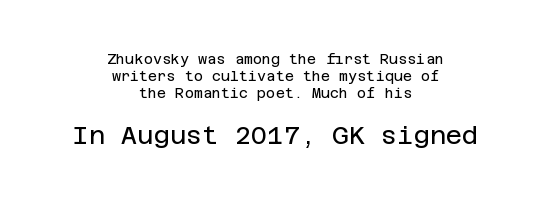
Unbolded letterforms with no extra heft. Notice how the stems are strictly vertical — no italics here. Bigger letters appear in the bottom chunk; the top chunk is reduced. These lines stack symmetrically, like a column narrowing and widening about its center. Unmarked baselines from the first word to the last.
